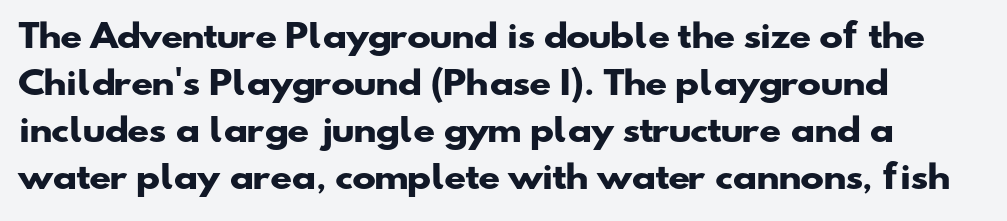
The image shows 32 px heavy, wide sans-serif type; set left-aligned, normal line spacing (1.47x), normal letter spacing, not underlined; low stroke contrast and a small x-height.
